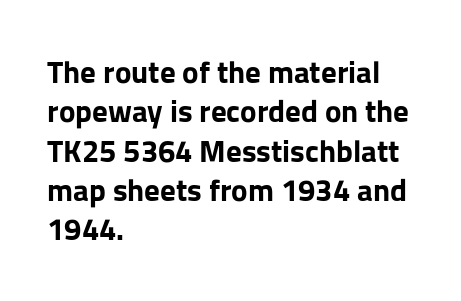
{"serif": "no", "italic": "no", "bold": "yes", "weight": "bold", "width": "normal", "stroke_contrast": "low", "x_height": "medium", "monospaced": "no", "underline": "no", "align": "left", "line_spacing": "normal", "line_spacing_ratio": 1.27, "letter_spacing": "normal", "letter_spacing_em": 0.0, "glyph_px": 31}
